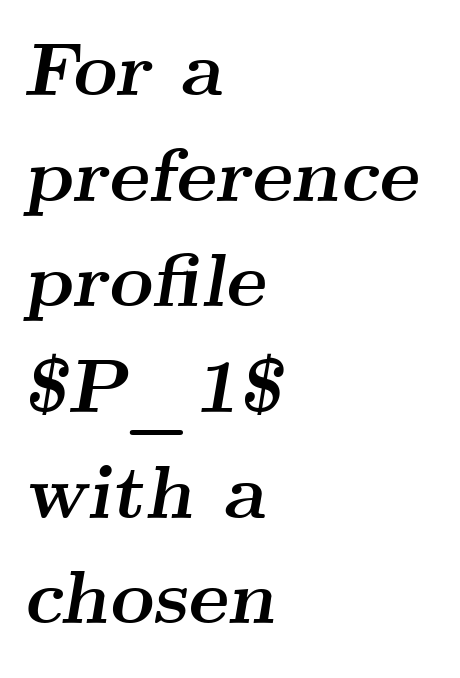
{"serif": "yes", "italic": "yes", "lean": "right", "slant_degrees": 9, "bold": "yes", "weight": "semibold", "width": "wide", "stroke_contrast": "medium", "x_height": "small", "monospaced": "no", "underline": "no", "align": "left", "line_spacing": "normal", "line_spacing_ratio": 1.39, "letter_spacing": "normal", "letter_spacing_em": 0.0, "glyph_px": 76}
